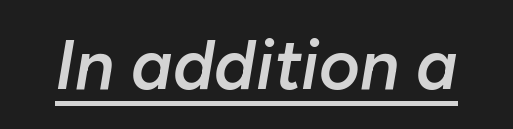
Think of a printed novel: that variable character pitch is what you see here. Bold? Not quite — semibold, heavier than regular but stopping short. The rendered words wear a rule along their underside. Words appear dense and cohesive because spacing is normal. Style check: oblique.
